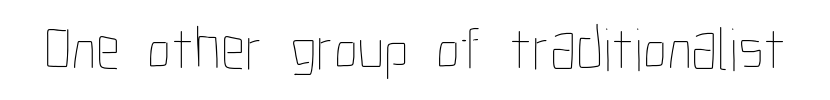
Q: Is the text bold? A: No.
Q: Is the text italic (slanted)? A: No, it is upright.
Q: Is the text underlined? A: No.
Q: Is the spacing between letters normal or unusually wide? A: Normal.
Q: Width (condensed, normal, or wide)? A: Condensed.
Q: Stroke contrast? A: Low.
Q: x-height? A: Medium.
Q: Monospaced? A: No.
